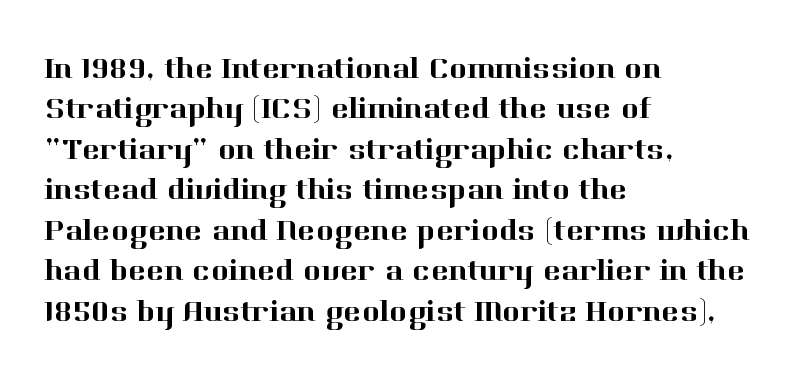
{"serif": "yes", "italic": "no", "width": "normal", "stroke_contrast": "high", "x_height": "medium", "monospaced": "no", "underline": "no", "align": "left", "line_spacing": "normal", "line_spacing_ratio": 1.35, "letter_spacing": "normal", "letter_spacing_em": 0.0, "glyph_px": 30}
